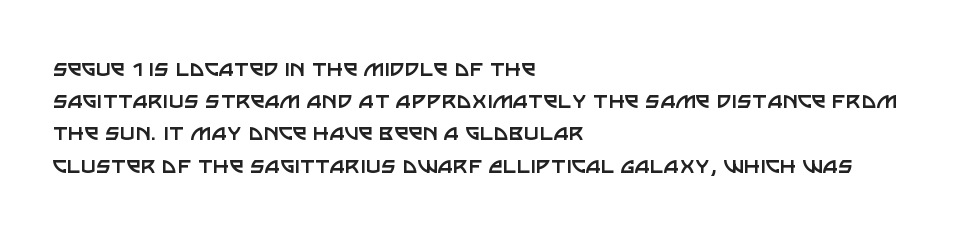
The image shows 26 px text type, upright; set left-aligned, line spacing 1.24x, normal letter spacing, not underlined.
